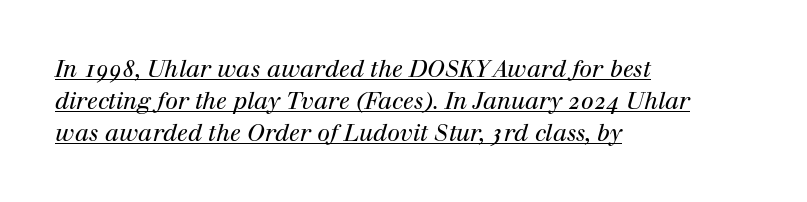
The image shows 23 px text type, italic (leaning right); set left-aligned, normal line spacing (1.39x), normal letter spacing, underlined.
